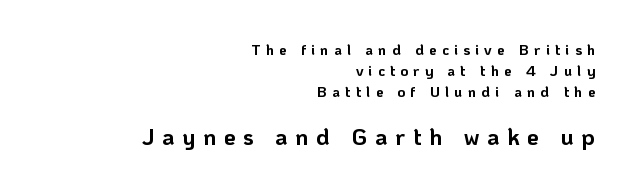
The image shows 23 px bold type, upright; set right-aligned, normal line spacing (1.4x), unusually wide letter spacing (+0.34 em), not underlined; the second (bottom) block is 1.53x larger.
